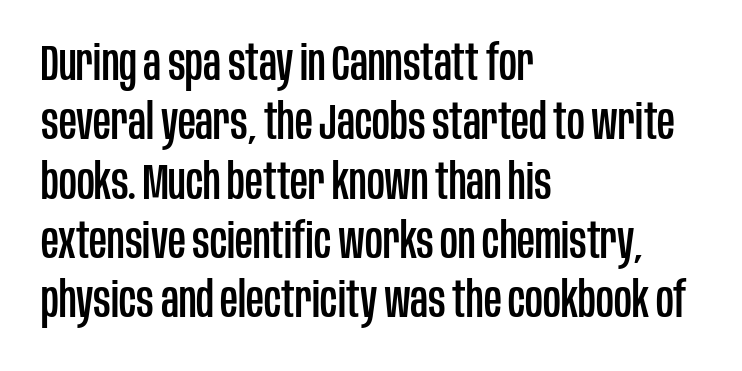
The image shows 49 px condensed sans-serif type, upright; set left-aligned, line spacing 1.21x, normal letter spacing, not underlined; low stroke contrast and a large x-height.
